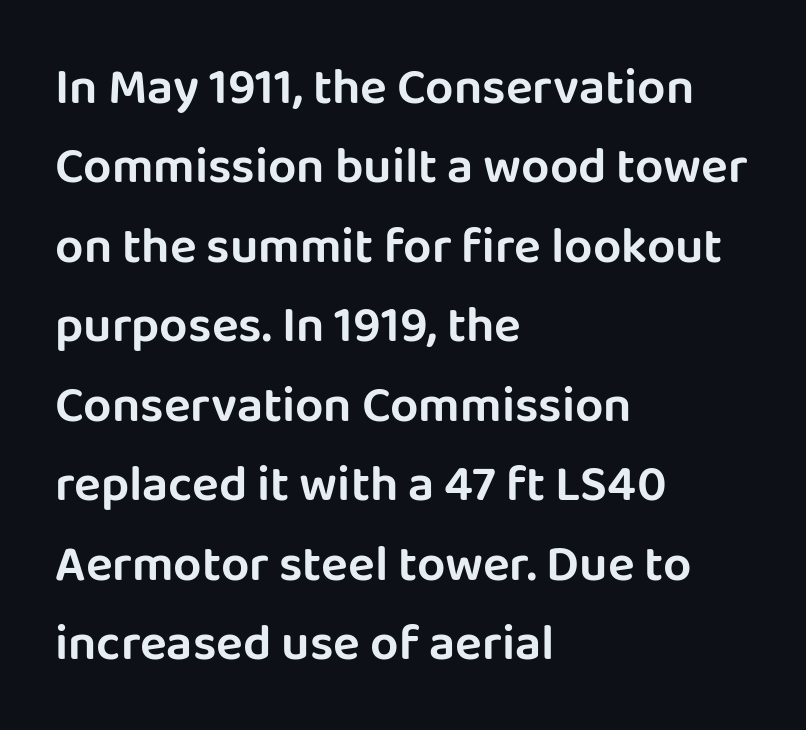
{"serif": "no", "italic": "no", "width": "normal", "stroke_contrast": "low", "x_height": "large", "monospaced": "no", "underline": "no", "align": "left", "line_spacing": "normal", "line_spacing_ratio": 1.59, "letter_spacing": "normal", "letter_spacing_em": 0.0, "glyph_px": 50}
